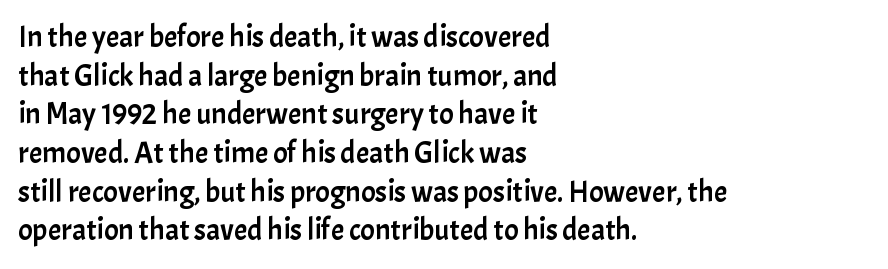
{"serif": "no", "italic": "no", "width": "normal", "stroke_contrast": "low", "x_height": "medium", "monospaced": "no", "underline": "no", "align": "left", "line_spacing": "normal", "line_spacing_ratio": 1.29, "letter_spacing": "normal", "letter_spacing_em": 0.0, "glyph_px": 30}
